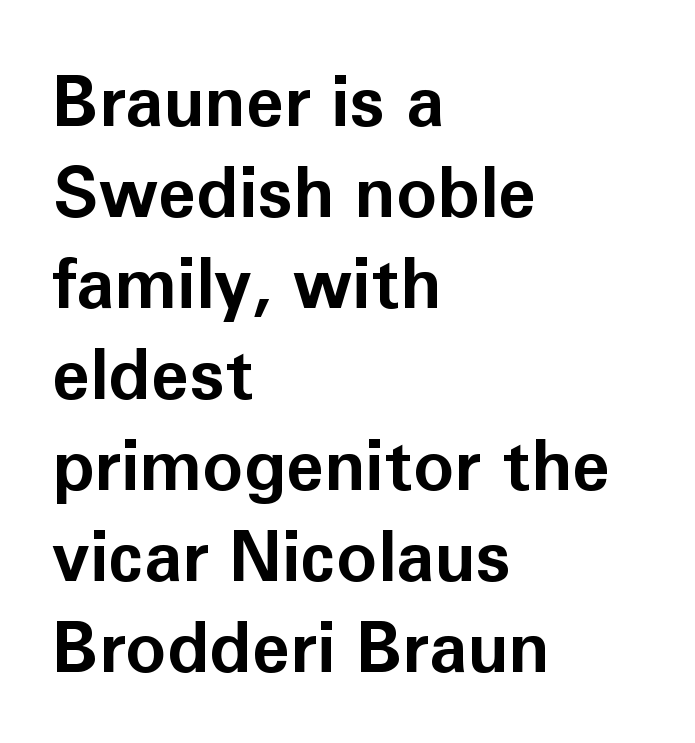
The image shows 69 px bold sans-serif type, upright; set left-aligned, normal line spacing (1.32x), normal letter spacing, not underlined; low stroke contrast and a medium x-height.
